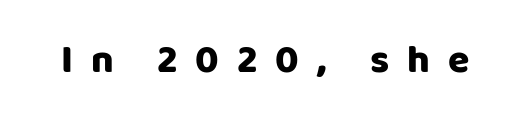
The image shows 39 px heavy sans-serif type, upright; set unusually wide letter spacing (+0.46 em), not underlined; low stroke contrast and a large x-height.
